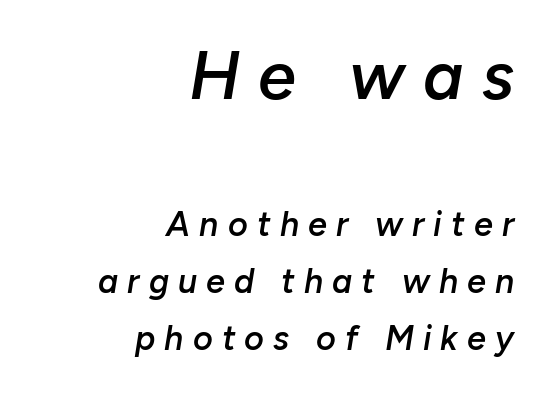
Q: Is the text bold? A: Semi-bold.
Q: Is the text italic (slanted)? A: Yes, it leans right by about 10 degrees.
Q: Is the text underlined? A: No.
Q: How is the paragraph aligned? A: Right-aligned.
Q: Is the spacing between letters normal or unusually wide? A: Unusually wide.
Q: Is the spacing between lines tight, normal or loose? A: Normal.
Q: Which block of text is set in a larger size, the first (top) or the second (bottom)? A: The first (top) one.
Q: Width (condensed, normal, or wide)? A: Normal.
Q: Stroke contrast? A: Low.
Q: x-height? A: Medium.
Q: Monospaced? A: No.
